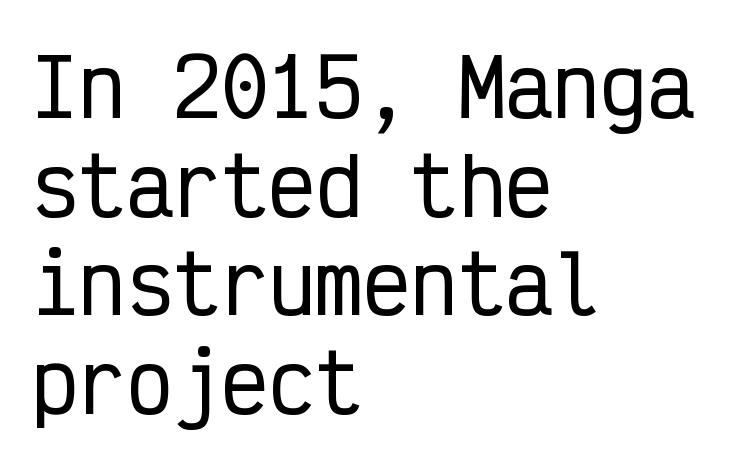
{"serif": "no", "italic": "no", "width": "condensed", "stroke_contrast": "low", "x_height": "medium", "monospaced": "yes", "underline": "no", "align": "left", "line_spacing": "normal", "line_spacing_ratio": 1.25, "letter_spacing": "normal", "letter_spacing_em": 0.0, "glyph_px": 79}
